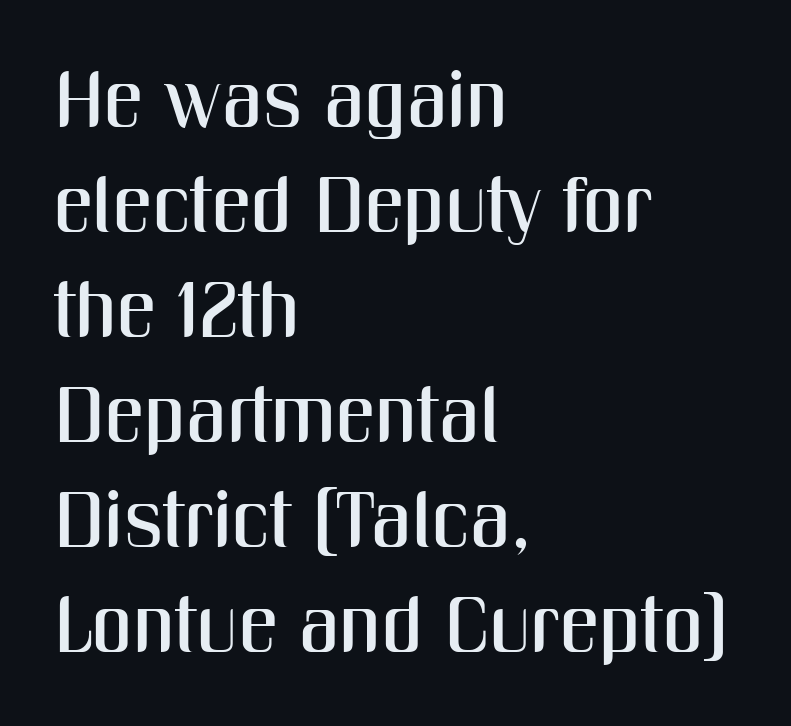
The image shows 79 px condensed sans-serif type, upright; set left-aligned, normal line spacing (1.33x), normal letter spacing, not underlined; medium stroke contrast and a medium x-height.
